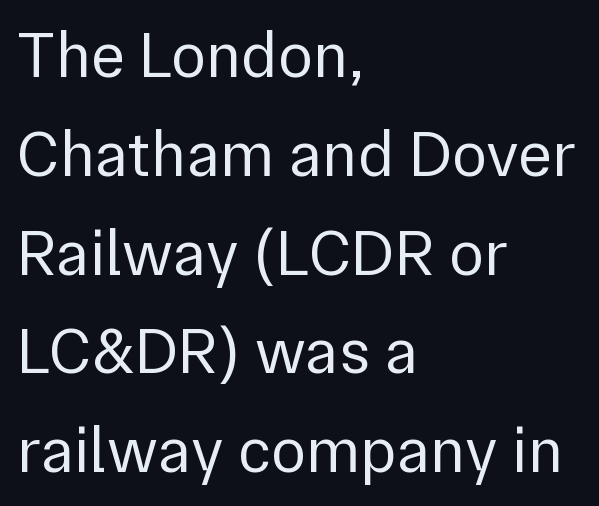
The image shows 65 px regular-weight sans-serif type, upright; set left-aligned, normal line spacing (1.52x), normal letter spacing, not underlined; a medium x-height.
